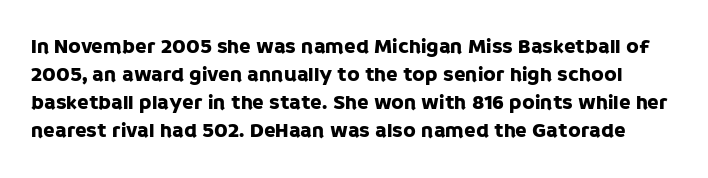
Q: Is the text italic (slanted)? A: No, it is upright.
Q: Is the text underlined? A: No.
Q: Is the spacing between letters normal or unusually wide? A: Normal.
Q: Is the spacing between lines tight, normal or loose? A: Normal.
